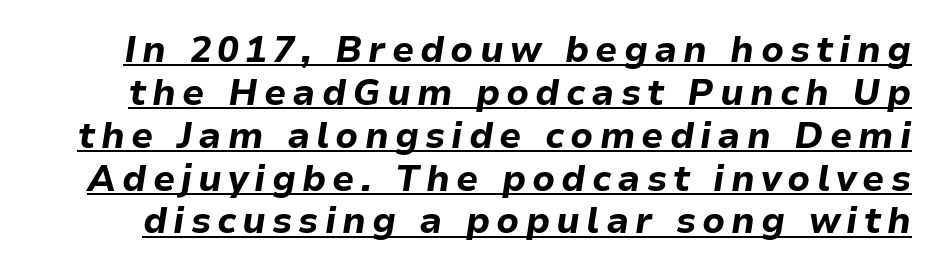
{"italic": "yes", "lean": "right", "slant_degrees": 9, "bold": "yes", "weight": "bold", "width": "normal", "stroke_contrast": "low", "x_height": "medium", "monospaced": "no", "underline": "yes", "line_spacing_ratio": 1.19, "glyph_px": 36}
